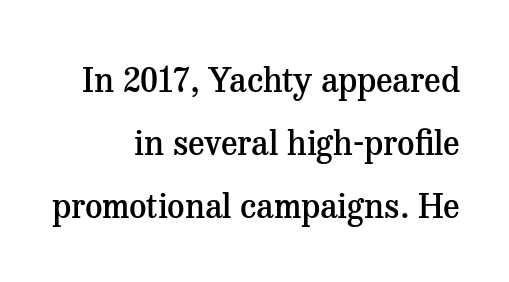
The letters stand upright; this is a roman face. Students, this is semibold: more ink than regular, less than bold. Nobody touched the tracking dial on this one. The foot of each line stays bare and open.
